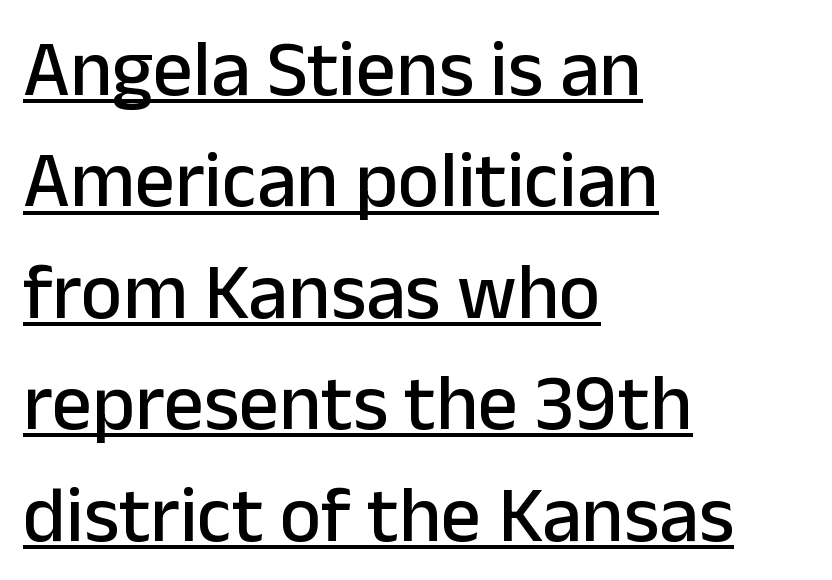
The rendering uses natural spacing where letterforms have individual widths. The space between consecutive lines is moderate. Notice how a bar underscores the lettering throughout. Posture: straight, roman, zero tilt. The characters display no serif detailing; their extremities are plain.
